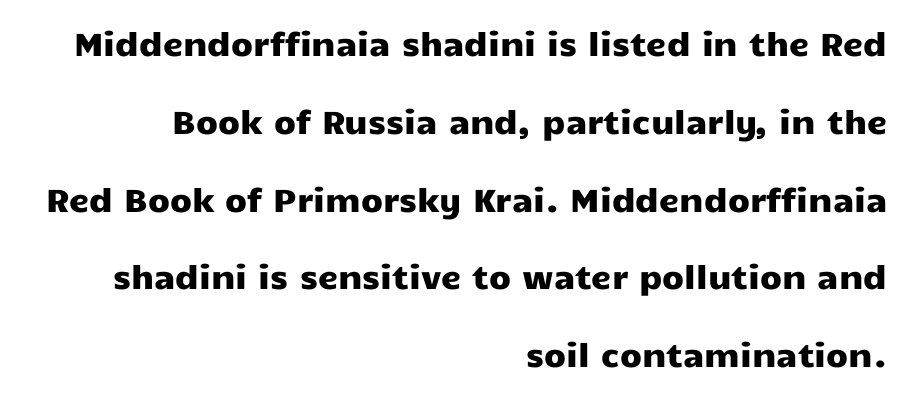
Q: Is the text italic (slanted)? A: No, it is upright.
Q: Is the typeface a serif or a sans-serif typeface? A: Sans-serif.
Q: Is the text underlined? A: No.
Q: How is the paragraph aligned? A: Right-aligned.
Q: Is the spacing between letters normal or unusually wide? A: Normal.
Q: Is the spacing between lines tight, normal or loose? A: Loose.
Q: Width (condensed, normal, or wide)? A: Wide.
Q: Stroke contrast? A: Low.
Q: x-height? A: Medium.
Q: Monospaced? A: No.
